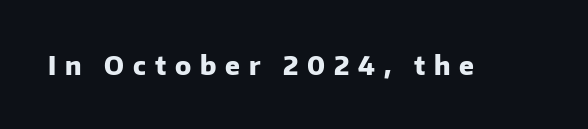
{"italic": "no", "bold": "yes", "underline": "no", "letter_spacing": "wide", "letter_spacing_em": 0.34, "glyph_px": 26}
